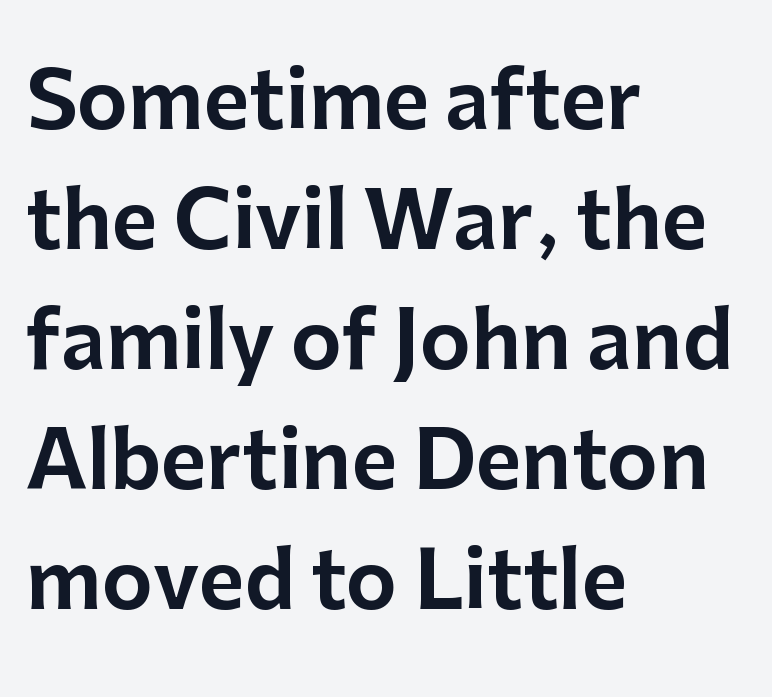
Q: Is the text italic (slanted)? A: No, it is upright.
Q: Is the typeface a serif or a sans-serif typeface? A: Sans-serif.
Q: Is the text underlined? A: No.
Q: How is the paragraph aligned? A: Left-aligned.
Q: Is the spacing between letters normal or unusually wide? A: Normal.
Q: Is the spacing between lines tight, normal or loose? A: Normal.
Q: Width (condensed, normal, or wide)? A: Normal.
Q: Stroke contrast? A: Low.
Q: x-height? A: Medium.
Q: Monospaced? A: No.
